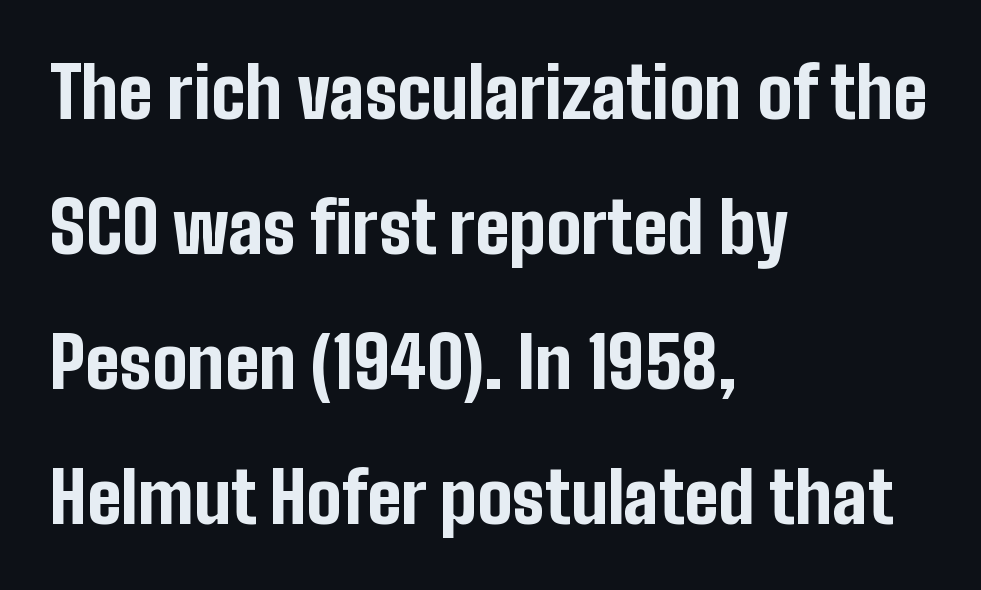
{"serif": "no", "italic": "no", "bold": "yes", "weight": "bold", "width": "condensed", "stroke_contrast": "low", "x_height": "medium", "monospaced": "no", "underline": "no", "align": "left", "line_spacing": "loose", "line_spacing_ratio": 1.93, "letter_spacing": "normal", "letter_spacing_em": 0.0, "glyph_px": 70}
